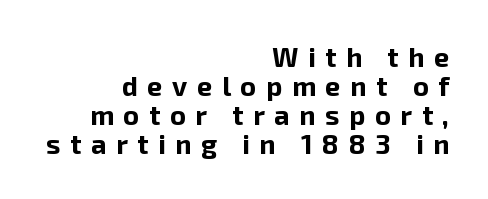
Q: Is the text bold? A: Yes.
Q: Is the text italic (slanted)? A: No, it is upright.
Q: Is the text underlined? A: No.
Q: How is the paragraph aligned? A: Right-aligned.
Q: Is the spacing between letters normal or unusually wide? A: Unusually wide.
Q: Is the spacing between lines tight, normal or loose? A: Tight.
